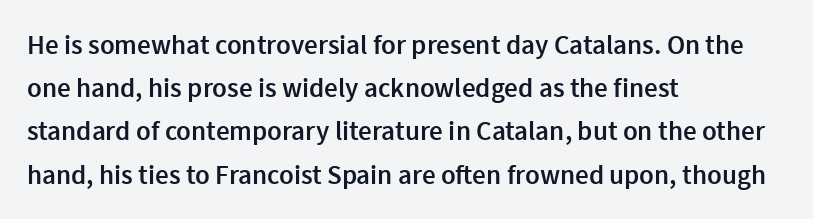
Q: Is the text bold? A: Semi-bold.
Q: Is the text italic (slanted)? A: No, it is upright.
Q: Is the text underlined? A: No.
Q: How is the paragraph aligned? A: Left-aligned.
Q: Is the spacing between letters normal or unusually wide? A: Normal.
Q: Is the spacing between lines tight, normal or loose? A: Normal.
